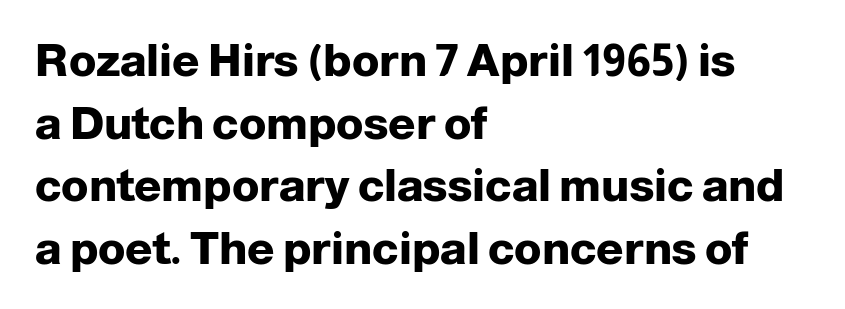
The image shows 45 px heavy sans-serif type, upright; set left-aligned, normal line spacing (1.39x), normal letter spacing, not underlined; low stroke contrast and a medium x-height.
